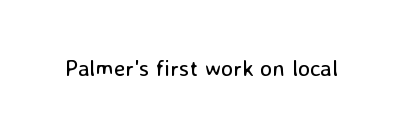
{"italic": "no", "bold": "no", "underline": "no", "letter_spacing": "normal", "letter_spacing_em": 0.0, "glyph_px": 23}
